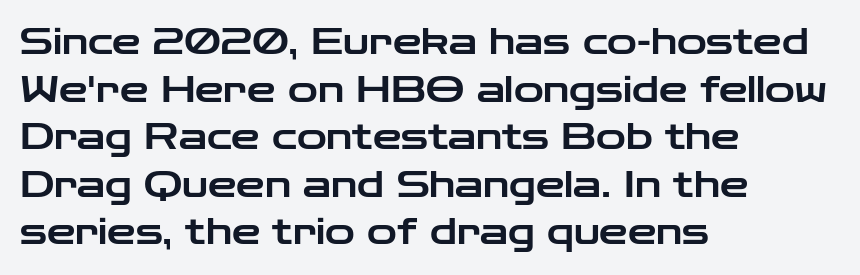
The image shows 36 px wide sans-serif type, upright; set left-aligned, normal line spacing (1.32x), normal letter spacing, not underlined; low stroke contrast and a medium x-height.
